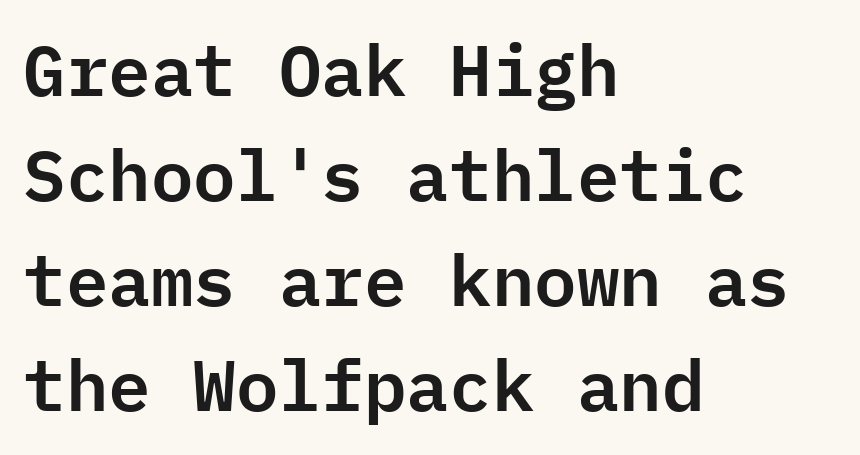
Students, note that the glyphs here touch the page at normal intervals. Designer's note — italics off, roman on. A sans-serif font was chosen for this passage. Casual observation: everything's shoved over to the left. Think of a typewriter: that constant character pitch is what you see here.
